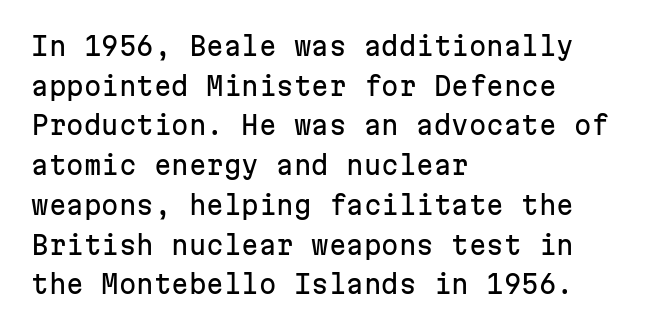
The image shows 25 px text type, upright; set left-aligned, normal line spacing (1.59x), normal letter spacing, not underlined.
